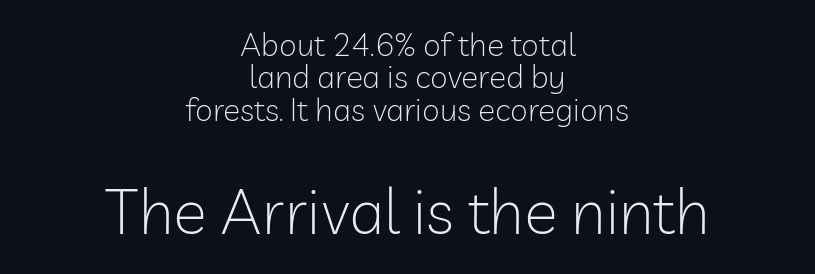
Q: Is the text bold? A: No.
Q: Is the text italic (slanted)? A: No, it is upright.
Q: Is the typeface a serif or a sans-serif typeface? A: Sans-serif.
Q: Is the text underlined? A: No.
Q: How is the paragraph aligned? A: Centered.
Q: Is the spacing between letters normal or unusually wide? A: Normal.
Q: Is the spacing between lines tight, normal or loose? A: Tight.
Q: Which block of text is set in a larger size, the first (top) or the second (bottom)? A: The second (bottom) one.
Q: Width (condensed, normal, or wide)? A: Normal.
Q: Stroke contrast? A: Low.
Q: x-height? A: Medium.
Q: Monospaced? A: No.
